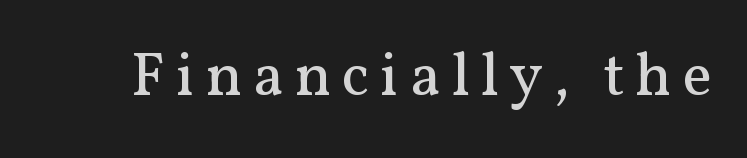
The face used here is proportionally spaced, like ordinary book or web type. The foot of each line stays bare and open. This sample uses an upright cut, with every glyph sitting square on the baseline. Weight class: somewhere from thin through regular. Examine the stroke ends and you'll spot serifs.
